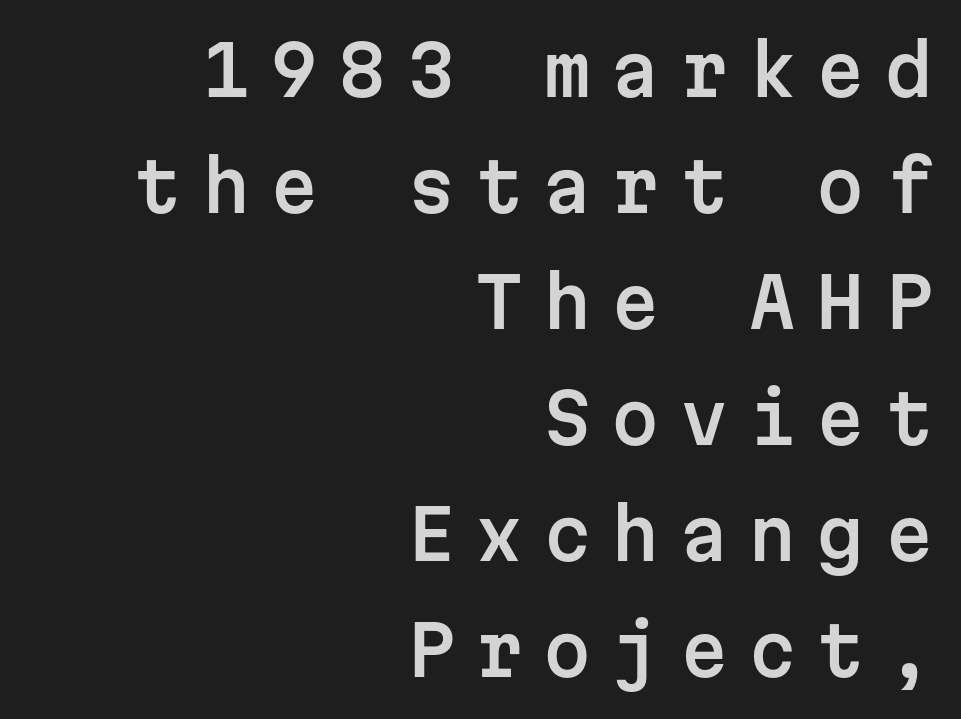
This is roman type, the default non-slanted kind. The face used here is a sans, in the tradition of grotesques and geometrics. Vertically, the passage feels balanced, rows spaced as you'd expect. Anything drawn beneath the words? Only blank space. Every row of glyphs terminates at an identical x-position on the right.
